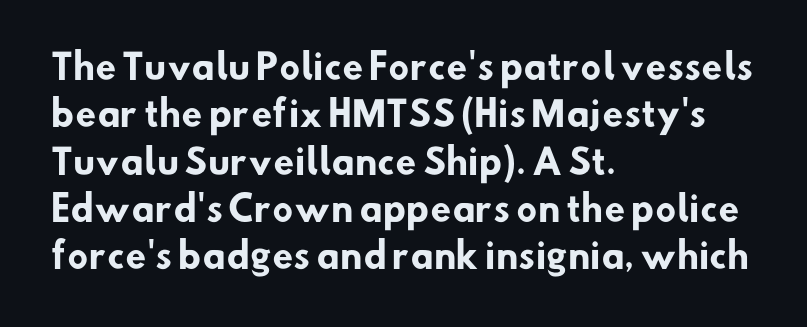
A typesetter would label this face a sans. These lines carry a lot of weight — the face is fully bold. Line starts are locked; line ends wander. Is this a fixed-width face? No — the glyphs have proportional, varying widths.
